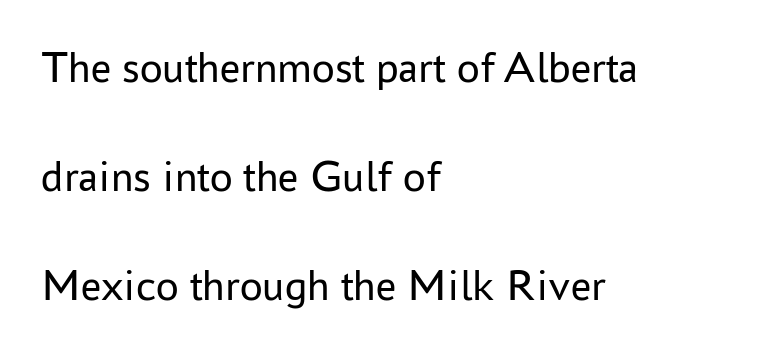
The specimen omits any rule beneath the text block's lines. Successive baselines arrive slowly, with a big drop between each. The rendering keeps characters at their native spacing. The glyphs in this specimen are sans serif.
